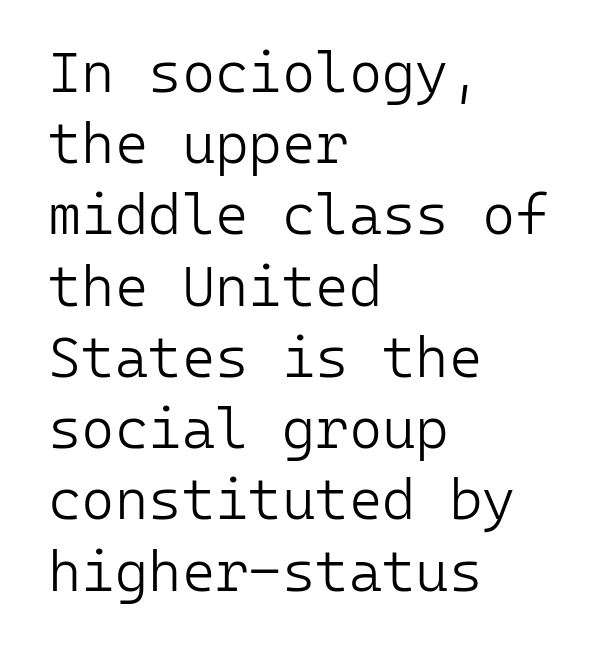
Is this a fixed-width face? Yes — each glyph sits in an identical cell. Bare-footed words on every line. This sample is left-justified, so line endings fall wherever the words run out. Serifs: no, the terminals of the letterforms are clean. Each word holds together tightly as a unit, with standard inter-letter gaps.
